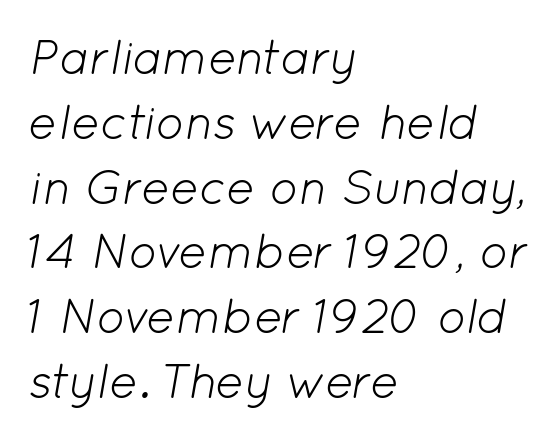
The image shows 48 px light type, italic (leaning right); set left-aligned, normal line spacing (1.35x), normal letter spacing, not underlined; low stroke contrast and a medium x-height.
